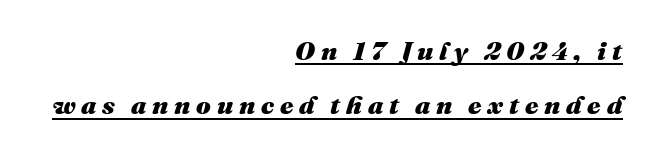
Q: Is the text bold? A: Yes.
Q: Is the text italic (slanted)? A: Yes, it leans right by about 16 degrees.
Q: Is the text underlined? A: Yes.
Q: How is the paragraph aligned? A: Right-aligned.
Q: Is the spacing between letters normal or unusually wide? A: Unusually wide.
Q: Is the spacing between lines tight, normal or loose? A: Loose.
